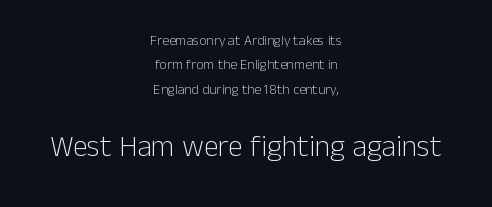
Q: Is the text bold? A: No.
Q: Is the text italic (slanted)? A: No, it is upright.
Q: Is the typeface a serif or a sans-serif typeface? A: Sans-serif.
Q: Is the text underlined? A: No.
Q: How is the paragraph aligned? A: Centered.
Q: Is the spacing between letters normal or unusually wide? A: Normal.
Q: Which block of text is set in a larger size, the first (top) or the second (bottom)? A: The second (bottom) one.
Q: Width (condensed, normal, or wide)? A: Normal.
Q: Stroke contrast? A: Low.
Q: x-height? A: Medium.
Q: Monospaced? A: No.
